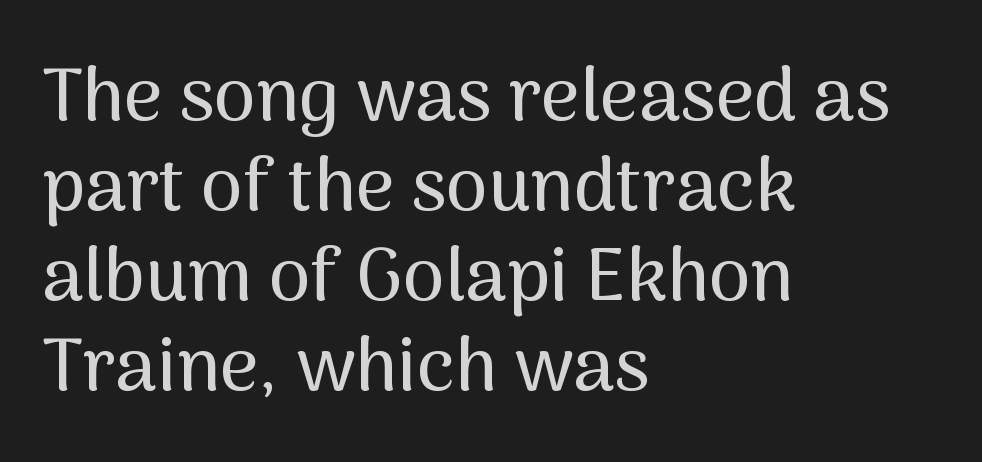
Italic: no, the glyphs are upright roman. Words appear dense and cohesive because spacing is normal. Nothing sits at the stroke ends, so this counts as sans-serif. Here the designer chose a conventional face with non-uniform glyph widths. A clean baseline with only descenders dipping below it.
